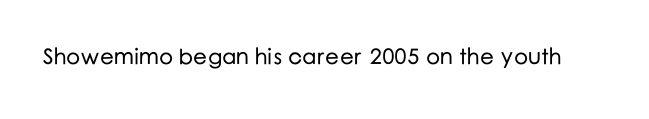
{"italic": "no", "underline": "no", "letter_spacing": "normal", "letter_spacing_em": 0.0, "glyph_px": 22}
